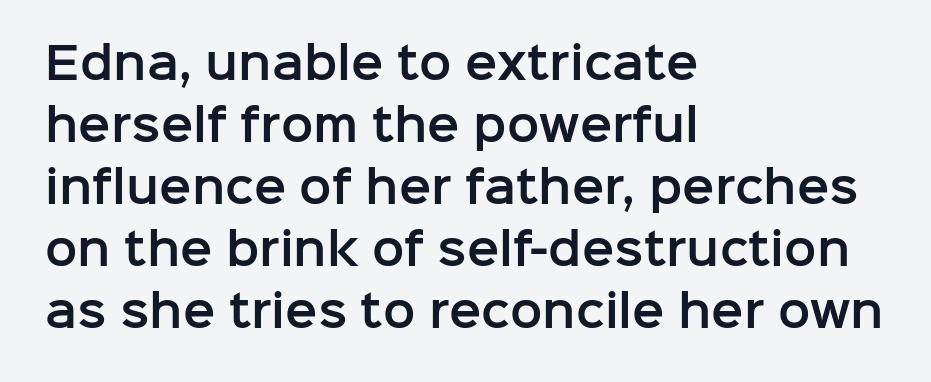
Q: Is the text italic (slanted)? A: No, it is upright.
Q: Is the typeface a serif or a sans-serif typeface? A: Sans-serif.
Q: Is the text underlined? A: No.
Q: How is the paragraph aligned? A: Left-aligned.
Q: Is the spacing between letters normal or unusually wide? A: Normal.
Q: Is the spacing between lines tight, normal or loose? A: Normal.
Q: Width (condensed, normal, or wide)? A: Normal.
Q: Stroke contrast? A: Low.
Q: x-height? A: Medium.
Q: Monospaced? A: No.
